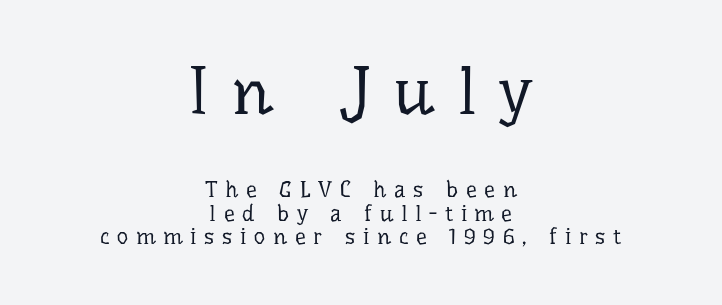
The image shows 66 px regular-weight serif type, upright; set centered, tight line spacing (1.07x), unusually wide letter spacing (+0.35 em), not underlined; the first (top) block is 3.0x larger; low stroke contrast and a medium x-height.
